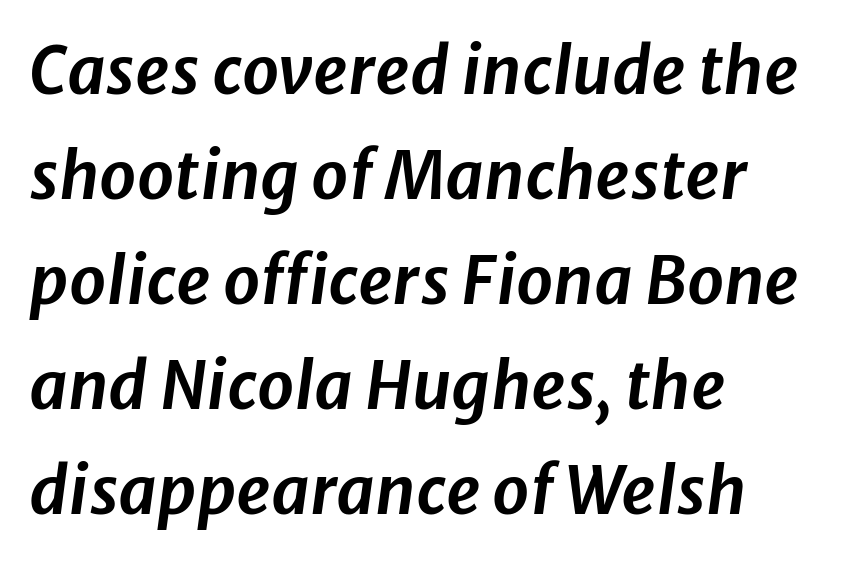
Q: Is the text italic (slanted)? A: Yes, it leans right by about 8 degrees.
Q: Is the text underlined? A: No.
Q: How is the paragraph aligned? A: Left-aligned.
Q: Is the spacing between letters normal or unusually wide? A: Normal.
Q: Is the spacing between lines tight, normal or loose? A: Normal.
Q: Width (condensed, normal, or wide)? A: Normal.
Q: Stroke contrast? A: Low.
Q: x-height? A: Medium.
Q: Monospaced? A: No.
